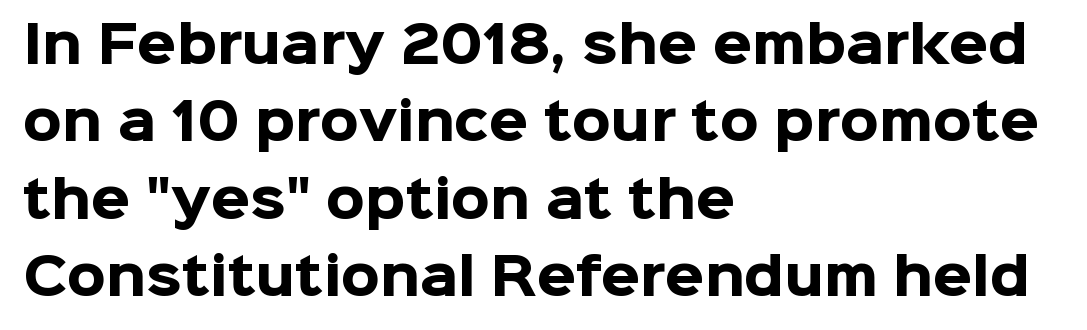
{"serif": "no", "italic": "no", "bold": "yes", "weight": "heavy", "width": "normal", "stroke_contrast": "low", "x_height": "medium", "monospaced": "no", "underline": "no", "align": "left", "line_spacing": "normal", "line_spacing_ratio": 1.55, "letter_spacing": "normal", "letter_spacing_em": 0.0, "glyph_px": 50}
